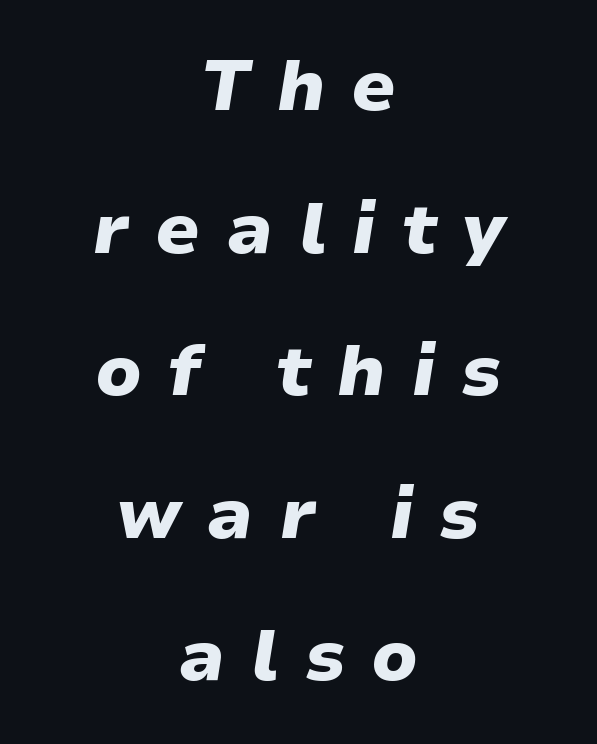
The characters look thick and weighty, a clear bold. Designer's note — italics engaged. The rendering uses natural spacing where letterforms have individual widths. The tracking jumps out immediately: characters are airy and widely separated. A typesetter would call this leading open, well beyond the default.
